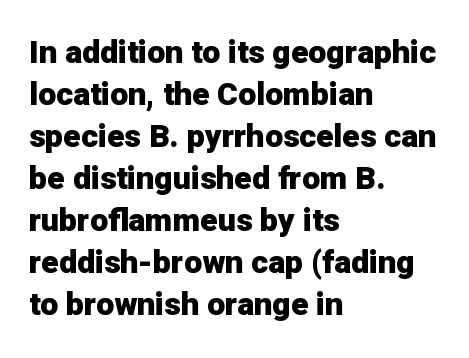
What stands out about the letter spacing? Nothing — it is the standard amount. The letters are bold, with thick, heavy strokes. Plain, unruled lines of type. Unlike a traditional serif, this face leaves its strokes unadorned.
